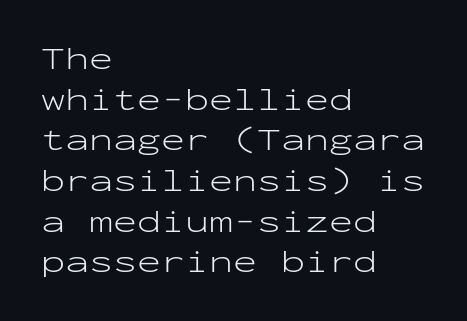
The image shows 32 px light, wide sans-serif type, upright, monospaced; set left-aligned, normal line spacing (1.27x), normal letter spacing, not underlined; low stroke contrast and a medium x-height.
